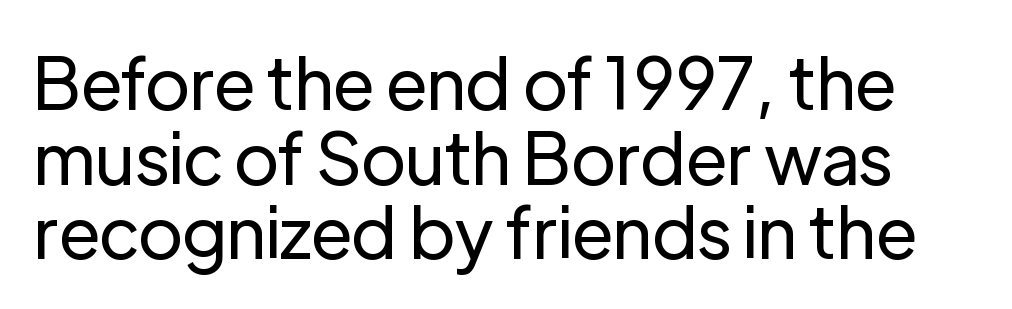
Q: Is the text bold? A: No.
Q: Is the text italic (slanted)? A: No, it is upright.
Q: Is the typeface a serif or a sans-serif typeface? A: Sans-serif.
Q: Is the text underlined? A: No.
Q: Is the spacing between letters normal or unusually wide? A: Normal.
Q: Is the spacing between lines tight, normal or loose? A: Tight.
Q: Width (condensed, normal, or wide)? A: Normal.
Q: Stroke contrast? A: Low.
Q: x-height? A: Medium.
Q: Monospaced? A: No.
